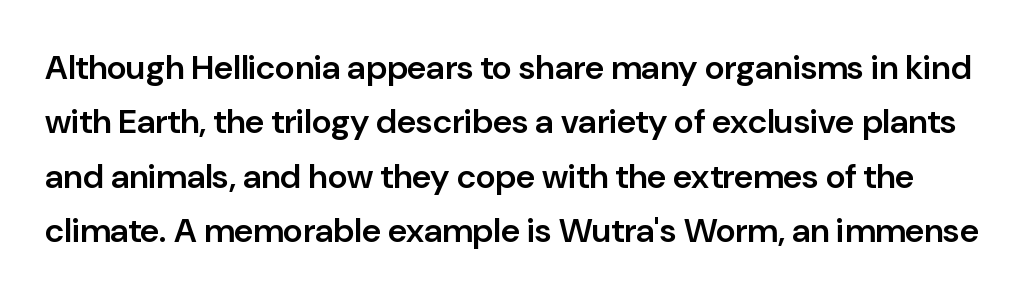
{"serif": "no", "italic": "no", "bold": "semi", "weight": "semibold", "width": "normal", "stroke_contrast": "low", "x_height": "medium", "monospaced": "no", "underline": "no", "line_spacing": "normal", "line_spacing_ratio": 1.6, "letter_spacing": "normal", "letter_spacing_em": 0.0, "glyph_px": 34}
